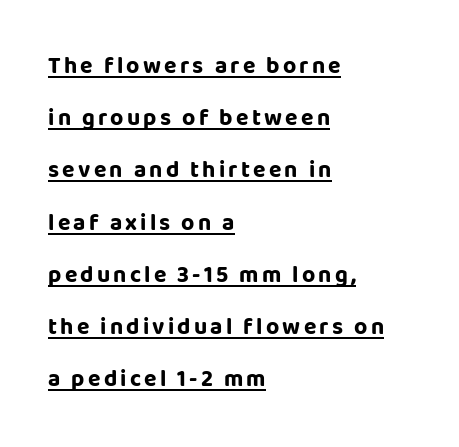
Rows of type keep a wide berth in the vertical direction. Unlike italic type, these characters show no tilt at all. The specimen includes a rule beneath the text block's lines. The face used here has the dense, thick strokes of a bold.
